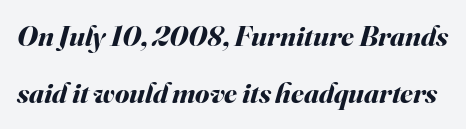
Characters follow at the spacing the type designer built in. Character widths vary here, with narrow letters taking less room than wide ones. Does the leading feel generous? Absolutely, it's lavish. Characters are canted at an angle relative to the baseline's perpendicular.
